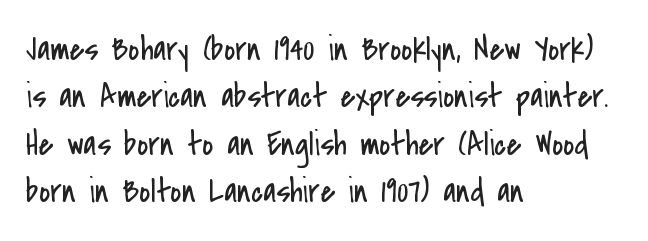
The image shows 34 px regular-weight, condensed sans-serif type, upright; set left-aligned, normal line spacing (1.39x), normal letter spacing, not underlined; low stroke contrast and a small x-height.
